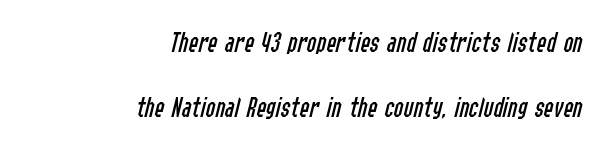
Q: Is the text bold? A: No.
Q: Is the text italic (slanted)? A: Yes, it leans right by about 14 degrees.
Q: Is the text underlined? A: No.
Q: How is the paragraph aligned? A: Right-aligned.
Q: Is the spacing between letters normal or unusually wide? A: Normal.
Q: Is the spacing between lines tight, normal or loose? A: Loose.
Q: Width (condensed, normal, or wide)? A: Condensed.
Q: Stroke contrast? A: Low.
Q: x-height? A: Medium.
Q: Monospaced? A: No.
